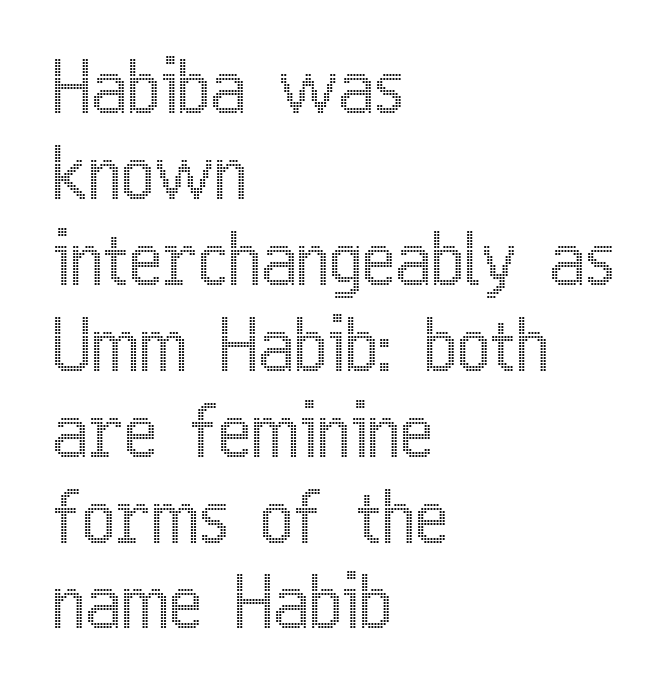
Q: Is the text italic (slanted)? A: No, it is upright.
Q: Is the text underlined? A: No.
Q: How is the paragraph aligned? A: Left-aligned.
Q: Is the spacing between letters normal or unusually wide? A: Normal.
Q: Width (condensed, normal, or wide)? A: Condensed.
Q: x-height? A: Medium.
Q: Monospaced? A: No.
